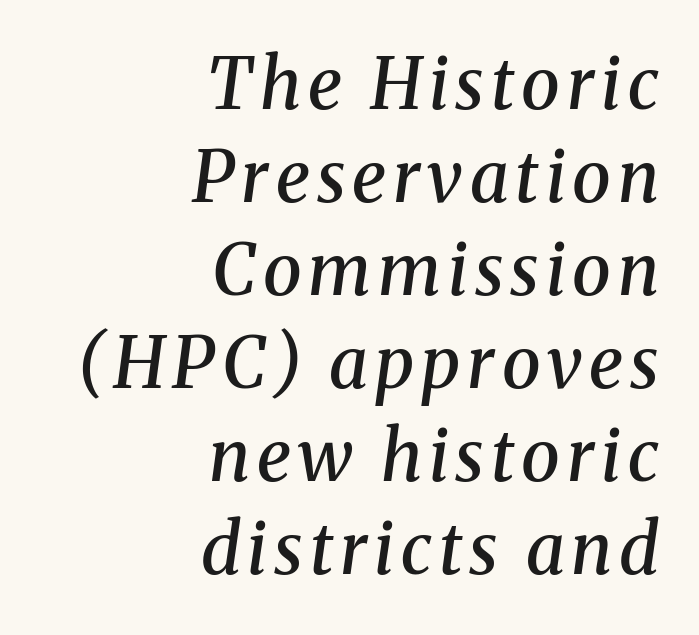
Q: Is the text bold? A: Semi-bold.
Q: Is the text italic (slanted)? A: Yes, it leans right by about 8 degrees.
Q: Is the typeface a serif or a sans-serif typeface? A: Serif.
Q: Is the text underlined? A: No.
Q: How is the paragraph aligned? A: Right-aligned.
Q: Is the spacing between lines tight, normal or loose? A: Normal.
Q: Width (condensed, normal, or wide)? A: Normal.
Q: Stroke contrast? A: Medium.
Q: x-height? A: Medium.
Q: Monospaced? A: No.
